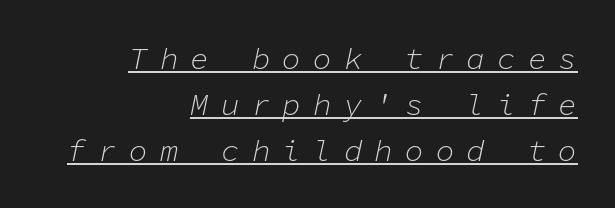
Q: Is the text bold? A: No.
Q: Is the text italic (slanted)? A: Yes, it leans right by about 11 degrees.
Q: Is the text underlined? A: Yes.
Q: How is the paragraph aligned? A: Right-aligned.
Q: Is the spacing between letters normal or unusually wide? A: Unusually wide.
Q: Is the spacing between lines tight, normal or loose? A: Normal.
Q: Width (condensed, normal, or wide)? A: Normal.
Q: Stroke contrast? A: Low.
Q: x-height? A: Medium.
Q: Monospaced? A: Yes.
